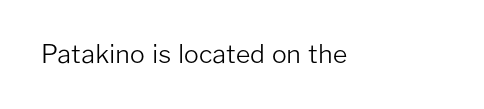
The rendering keeps characters at their native spacing. The font sits on the lighter half of the weight spectrum, regular included. Quick note: underline off. Is there any slant? The stems are plumb.
